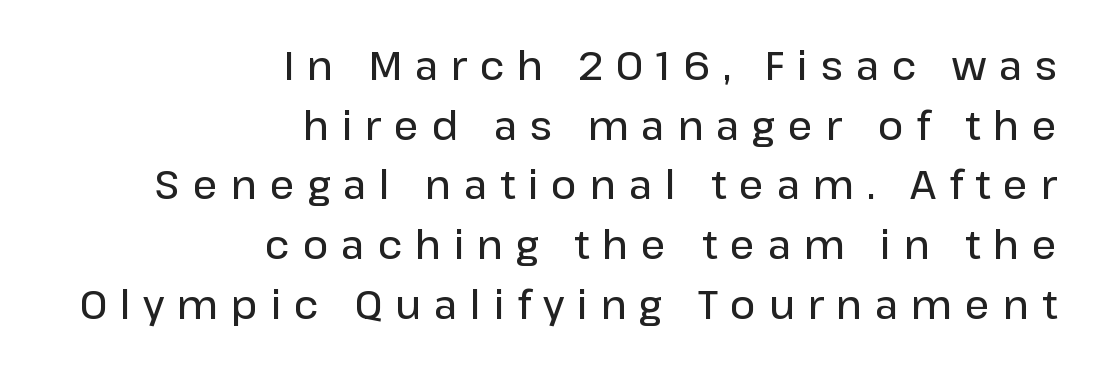
Underline: absent. In terms of posture, this sample is upright. Caption: semibold face, moderately heavy strokes. The passage is arranged like a letterhead date or caption credit — flush right. Words appear elongated and porous because spacing is wide. Varying glyph widths throughout — classic text-font behaviour.
